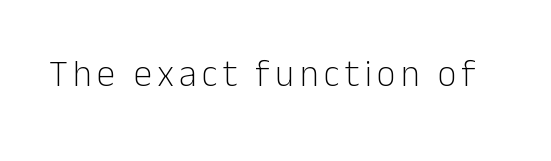
Q: Is the text bold? A: No.
Q: Is the text italic (slanted)? A: No, it is upright.
Q: Is the typeface a serif or a sans-serif typeface? A: Sans-serif.
Q: Is the text underlined? A: No.
Q: Width (condensed, normal, or wide)? A: Normal.
Q: Stroke contrast? A: Low.
Q: x-height? A: Medium.
Q: Monospaced? A: No.
